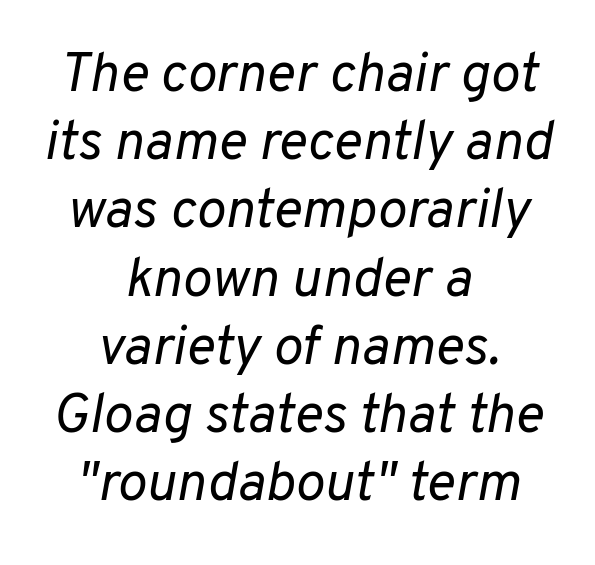
Each letter keeps its own natural width here, so spacing adapts to shape. The glyphs look as if they've been sheared to an angle. Compared with a typical body face, this is equally light or lighter still. Underlining? Definitely not there. Default kerning and tracking; the words read as compact shapes. The lines are quadded center.
